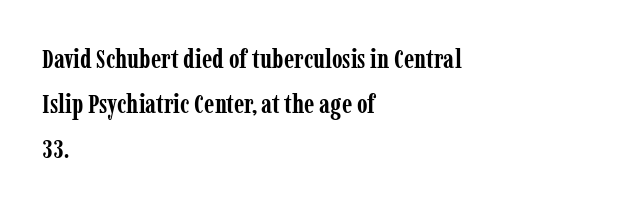
Q: Is the text bold? A: Yes.
Q: Is the text italic (slanted)? A: No, it is upright.
Q: Is the text underlined? A: No.
Q: How is the paragraph aligned? A: Left-aligned.
Q: Is the spacing between letters normal or unusually wide? A: Normal.
Q: Is the spacing between lines tight, normal or loose? A: Normal.
